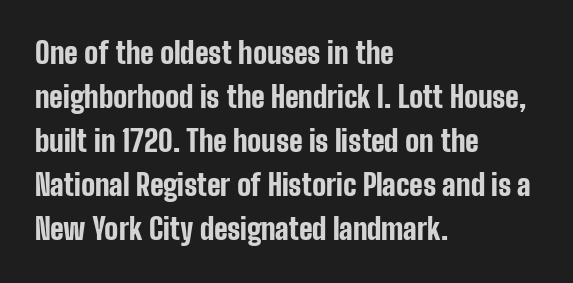
{"serif": "no", "italic": "no", "bold": "yes", "weight": "bold", "width": "condensed", "stroke_contrast": "low", "x_height": "medium", "monospaced": "no", "underline": "no", "align": "left", "line_spacing": "normal", "line_spacing_ratio": 1.52, "letter_spacing": "normal", "letter_spacing_em": 0.0, "glyph_px": 29}
